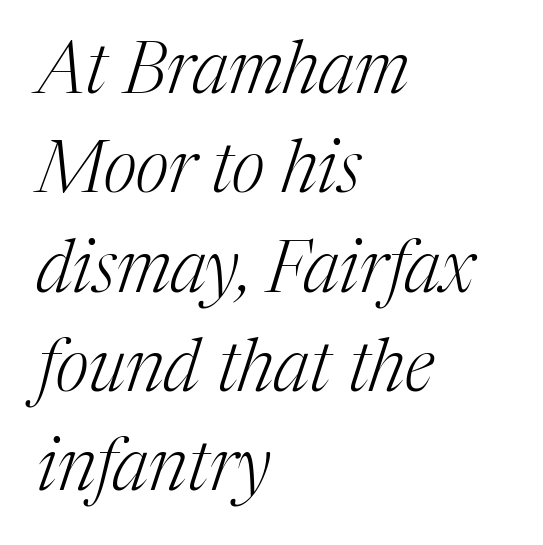
Q: Is the text bold? A: No.
Q: Is the text italic (slanted)? A: Yes, it leans right by about 17 degrees.
Q: Is the typeface a serif or a sans-serif typeface? A: Serif.
Q: Is the text underlined? A: No.
Q: How is the paragraph aligned? A: Left-aligned.
Q: Is the spacing between letters normal or unusually wide? A: Normal.
Q: Is the spacing between lines tight, normal or loose? A: Normal.
Q: Width (condensed, normal, or wide)? A: Normal.
Q: Stroke contrast? A: Medium.
Q: x-height? A: Medium.
Q: Monospaced? A: No.
